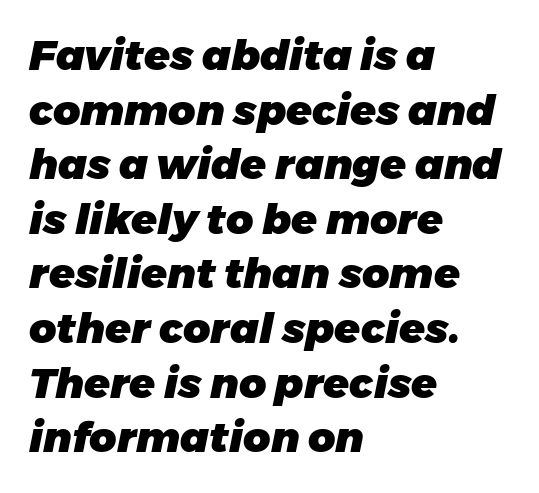
Q: Is the text bold? A: Yes.
Q: Is the text italic (slanted)? A: Yes, it leans right by about 11 degrees.
Q: Is the text underlined? A: No.
Q: How is the paragraph aligned? A: Left-aligned.
Q: Is the spacing between letters normal or unusually wide? A: Normal.
Q: Is the spacing between lines tight, normal or loose? A: Normal.
Q: Width (condensed, normal, or wide)? A: Normal.
Q: Stroke contrast? A: Low.
Q: x-height? A: Medium.
Q: Monospaced? A: No.
